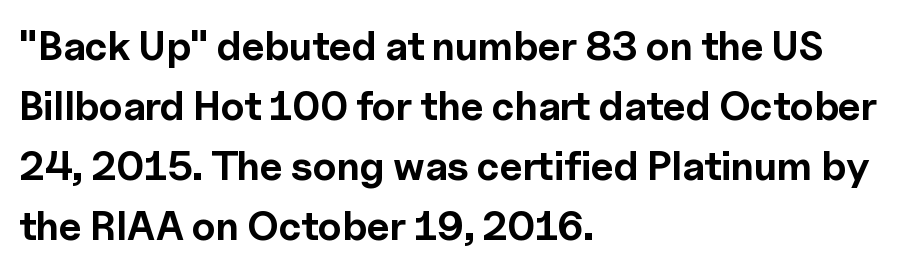
{"serif": "no", "italic": "no", "bold": "yes", "weight": "bold", "width": "normal", "x_height": "medium", "monospaced": "no", "underline": "no", "align": "left", "line_spacing": "normal", "line_spacing_ratio": 1.5, "letter_spacing": "normal", "letter_spacing_em": 0.0, "glyph_px": 40}
